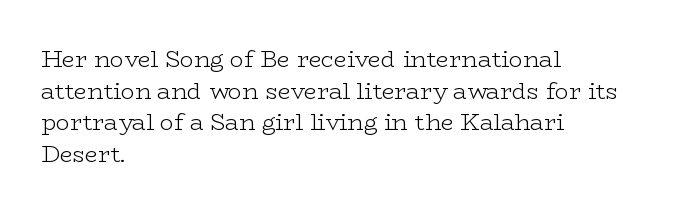
The strokes are not fattened; the text isn't bold. Beneath every word, the page is bare. Every row of glyphs begins at an identical x-position on the left. In terms of posture, this sample is upright.
